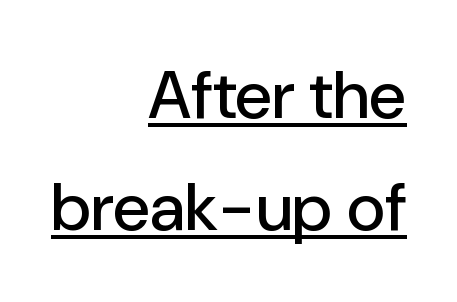
Q: Is the text italic (slanted)? A: No, it is upright.
Q: Is the typeface a serif or a sans-serif typeface? A: Sans-serif.
Q: Is the text underlined? A: Yes.
Q: How is the paragraph aligned? A: Right-aligned.
Q: Is the spacing between letters normal or unusually wide? A: Normal.
Q: Is the spacing between lines tight, normal or loose? A: Normal.
Q: Width (condensed, normal, or wide)? A: Normal.
Q: Stroke contrast? A: Low.
Q: x-height? A: Medium.
Q: Monospaced? A: No.
